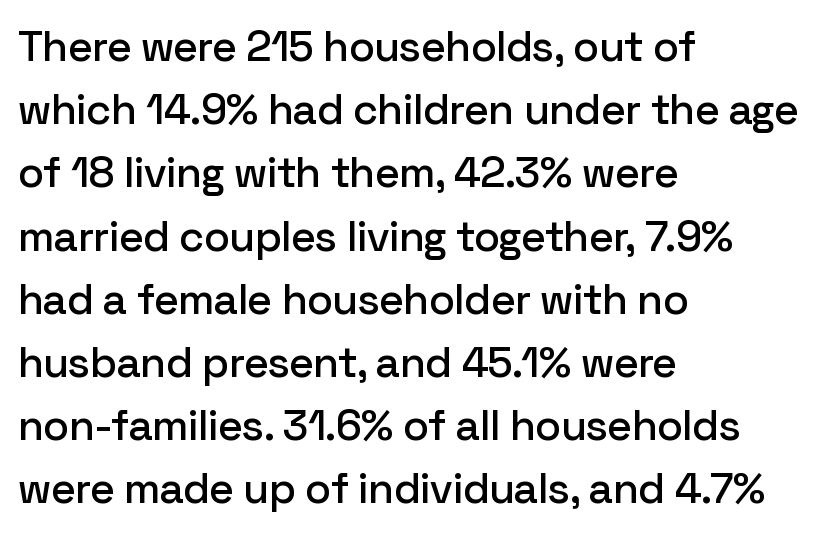
{"serif": "no", "italic": "no", "width": "normal", "stroke_contrast": "low", "x_height": "medium", "monospaced": "no", "underline": "no", "align": "left", "line_spacing": "normal", "line_spacing_ratio": 1.47, "letter_spacing": "normal", "letter_spacing_em": 0.0, "glyph_px": 43}
